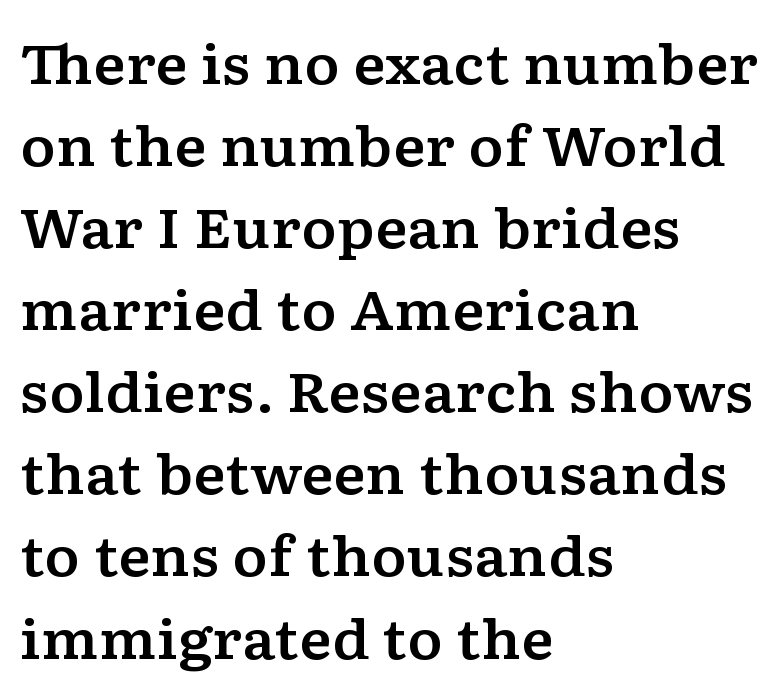
Q: Is the text italic (slanted)? A: No, it is upright.
Q: Is the typeface a serif or a sans-serif typeface? A: Serif.
Q: Is the text underlined? A: No.
Q: How is the paragraph aligned? A: Left-aligned.
Q: Is the spacing between letters normal or unusually wide? A: Normal.
Q: Is the spacing between lines tight, normal or loose? A: Normal.
Q: Width (condensed, normal, or wide)? A: Wide.
Q: Stroke contrast? A: Low.
Q: x-height? A: Medium.
Q: Monospaced? A: No.
